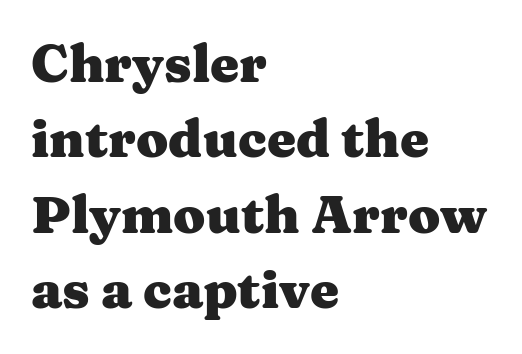
Caption: multi-line text, flush left, ragged right. Look at the tracking — it's just the regular setting, nothing added. Tall strokes in this sample are plumb rather than angled. Notice how descenders clear the ascenders below comfortably — that's standard leading.
